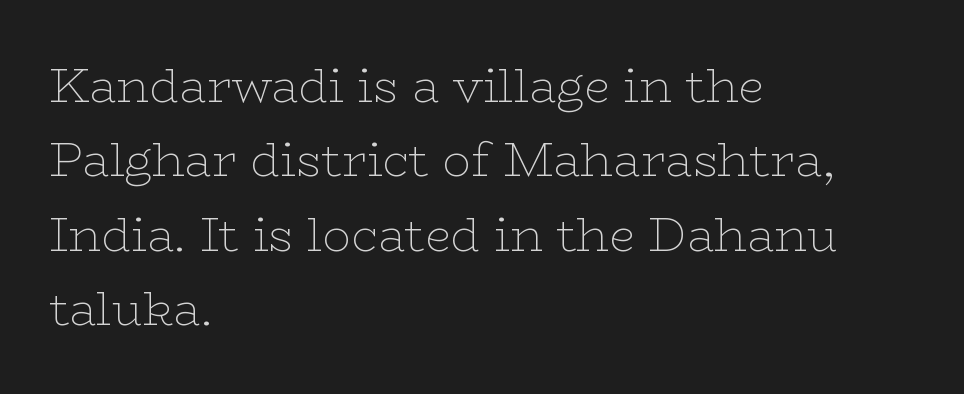
Think standard paragraph weight, or any step lighter than that. The rendering uses natural spacing where letterforms have individual widths. Posture: upright roman. Serifs: yes, visible at the terminals of the letterforms. The type is set solid horizontally, with unmodified tracking. Baseline-to-baseline distance is the conventional proportion of letter height.
